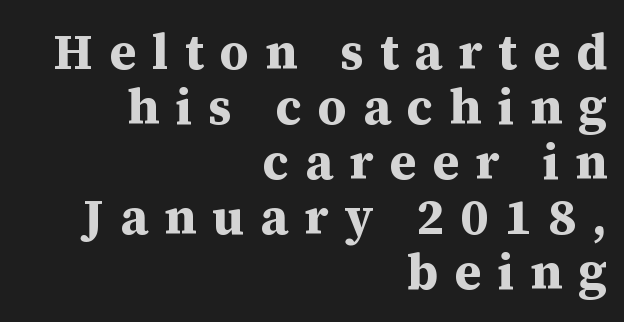
The image shows 50 px bold serif type, upright; set right-aligned, tight line spacing (1.1x), unusually wide letter spacing (+0.32 em), not underlined; medium stroke contrast and a medium x-height.
